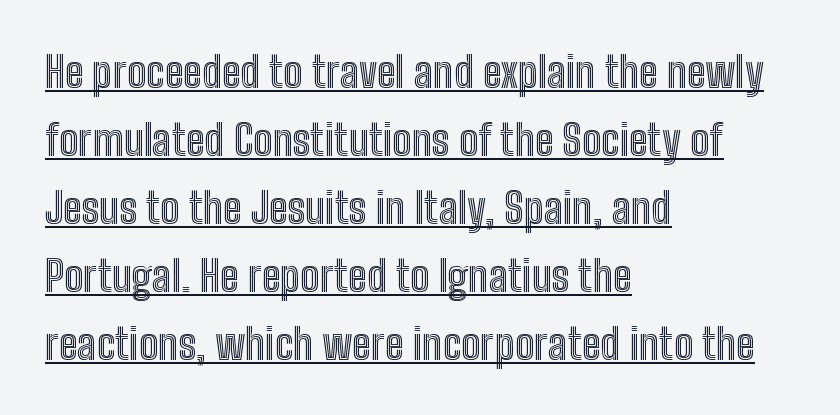
The image shows 43 px condensed type, upright; set left-aligned, normal line spacing (1.58x), normal letter spacing, underlined; a medium x-height.
